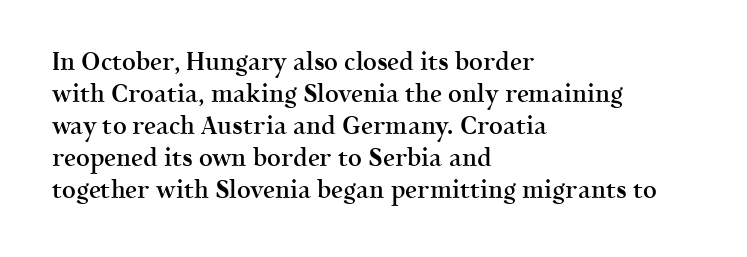
The image shows 24 px text type, upright; set left-aligned, normal line spacing (1.33x), normal letter spacing, not underlined.
